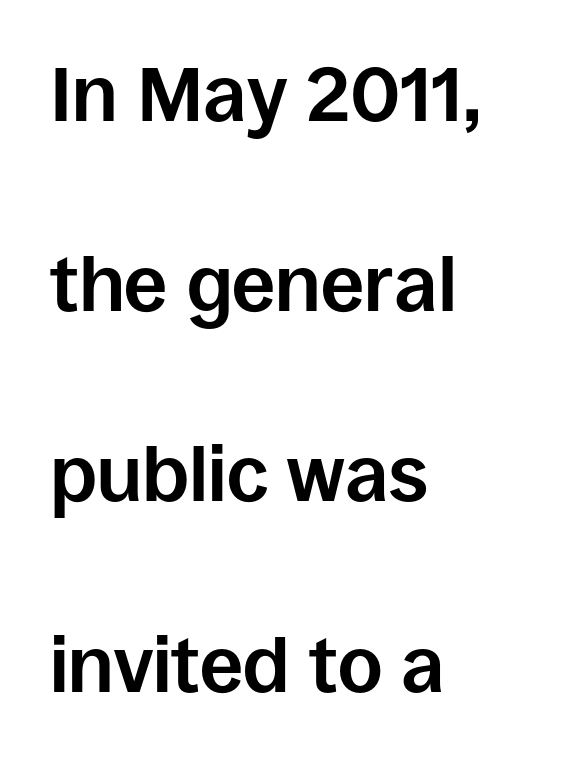
Layout note: lines flush left. The gaps between neighbouring characters are ordinary and unremarkable. The foot of each line stays bare and open. These lines stand farther apart than default settings would place them. The lettering stays uniformly vertical, giving the passage a roman look. Here the designer chose a conventional face with non-uniform glyph widths.
